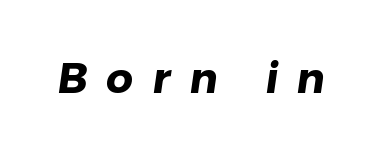
Q: Is the text bold? A: Yes.
Q: Is the typeface a serif or a sans-serif typeface? A: Sans-serif.
Q: Is the text underlined? A: No.
Q: Is the spacing between letters normal or unusually wide? A: Unusually wide.
Q: Width (condensed, normal, or wide)? A: Normal.
Q: Stroke contrast? A: Low.
Q: x-height? A: Medium.
Q: Monospaced? A: No.
